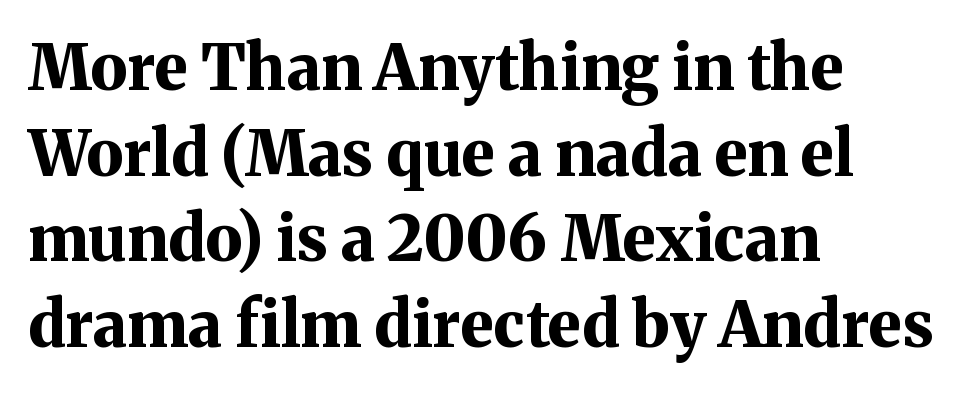
{"serif": "yes", "italic": "no", "bold": "yes", "weight": "bold", "width": "normal", "stroke_contrast": "medium", "x_height": "medium", "monospaced": "no", "underline": "no", "align": "left", "line_spacing": "normal", "line_spacing_ratio": 1.36, "letter_spacing": "normal", "letter_spacing_em": 0.0, "glyph_px": 63}
